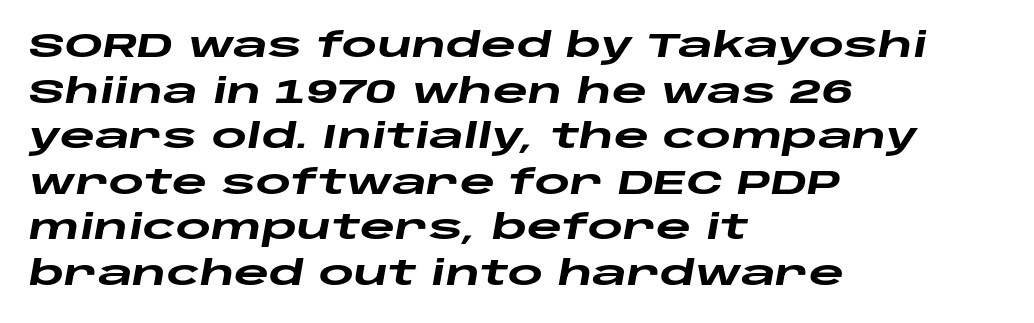
The image shows 34 px heavy, wide type, italic (leaning right); set left-aligned, normal line spacing (1.34x), normal letter spacing, not underlined; low stroke contrast and a large x-height.
